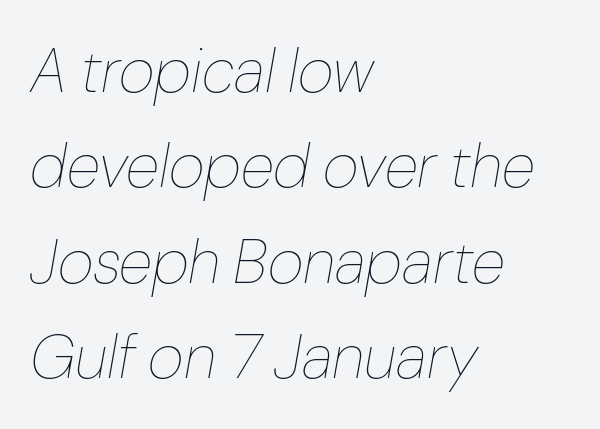
Varying glyph widths throughout — classic text-font behaviour. No word sits above an underline. The text carries the slant typical of an italic or oblique font. Left-aligned paragraph, ragged on the right.
